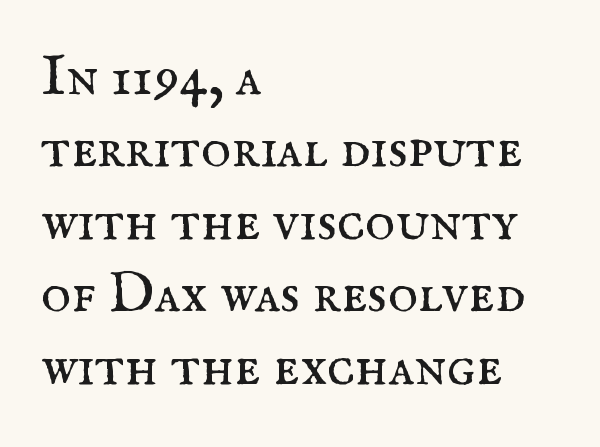
Q: Is the text bold? A: No.
Q: Is the text italic (slanted)? A: No, it is upright.
Q: Is the typeface a serif or a sans-serif typeface? A: Serif.
Q: Is the text underlined? A: No.
Q: How is the paragraph aligned? A: Left-aligned.
Q: Is the spacing between letters normal or unusually wide? A: Normal.
Q: Is the spacing between lines tight, normal or loose? A: Normal.
Q: Width (condensed, normal, or wide)? A: Normal.
Q: Stroke contrast? A: Medium.
Q: x-height? A: Small.
Q: Monospaced? A: No.
